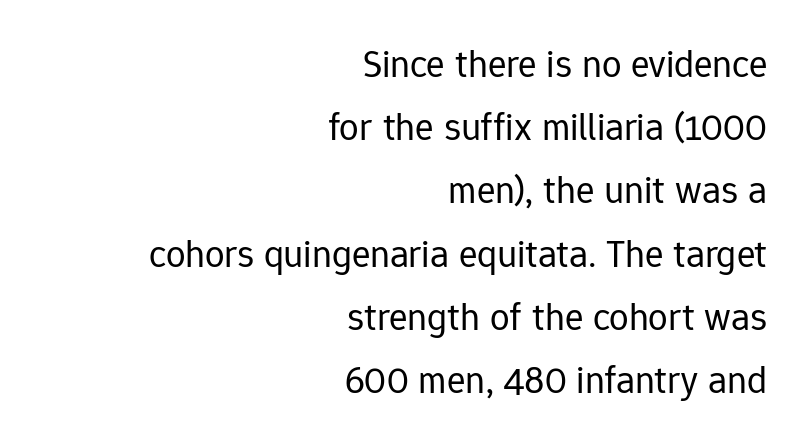
No heavy texture on the line: the type isn't bold. Regular leading. Spacing between characters is what you'd get straight out of the box. A flush-right, rag-left setting is used for this passage. Check under the words: just untouched page. In terms of letterform style, serifs are entirely absent.
